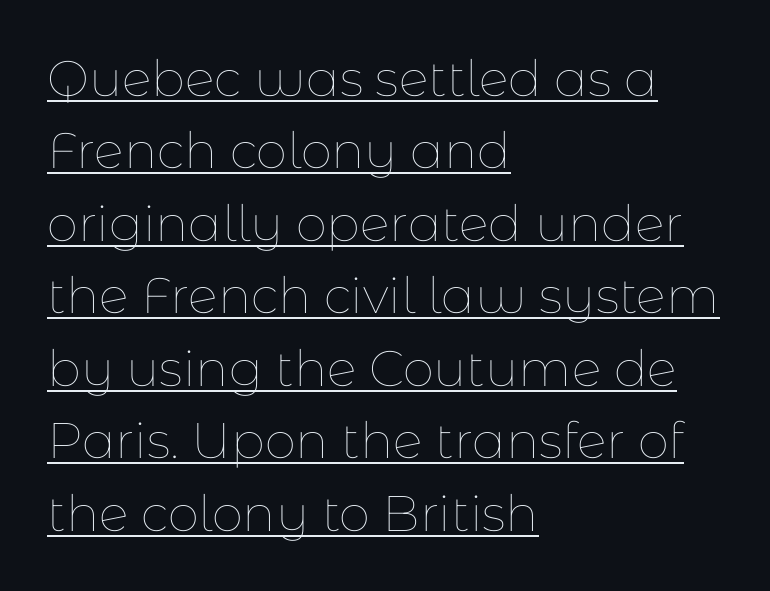
The image shows 50 px thin type, upright; set left-aligned, normal line spacing (1.45x), normal letter spacing, underlined; low stroke contrast and a medium x-height.
